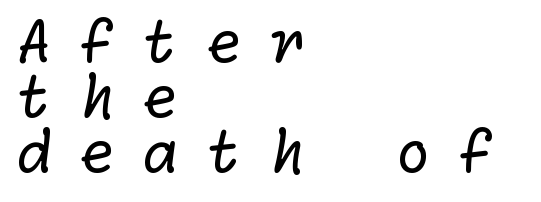
The image shows 58 px regular-weight sans-serif type; set left-aligned, tight line spacing (0.95x), unusually wide letter spacing (+0.47 em), not underlined; low stroke contrast and a medium x-height.
